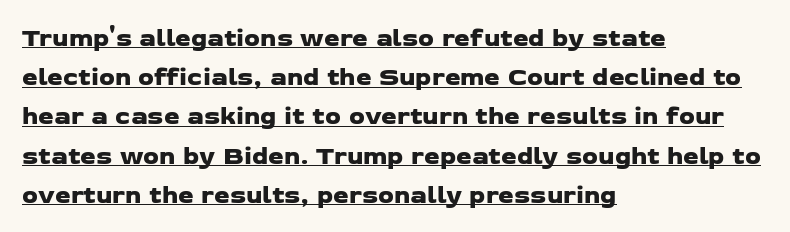
The image shows 25 px text type; set left-aligned, normal line spacing (1.57x), normal letter spacing, underlined.
